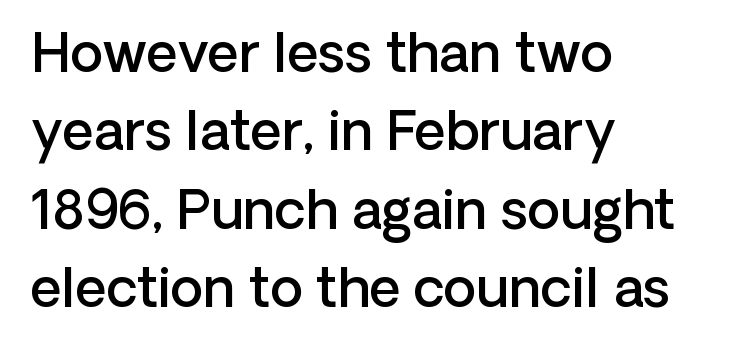
{"serif": "no", "italic": "no", "bold": "semi", "weight": "semibold", "width": "normal", "stroke_contrast": "low", "x_height": "medium", "monospaced": "no", "underline": "no", "align": "left", "line_spacing": "normal", "line_spacing_ratio": 1.45, "letter_spacing": "normal", "letter_spacing_em": 0.0, "glyph_px": 54}
